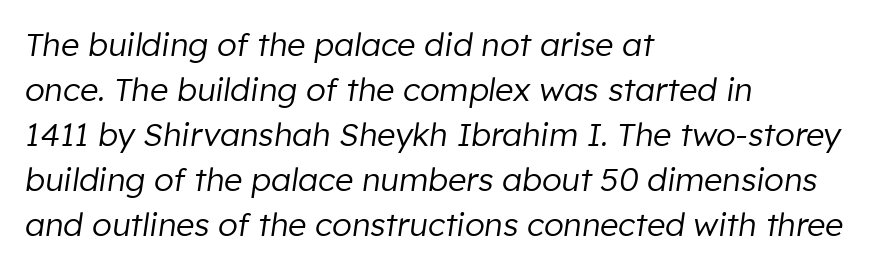
There is no visible air inserted between adjacent glyphs. Notice how the stems are inclined rather than vertical — that's the hallmark of italics. The passage shown stacks its lines at a standard gap. Is the stroke heavy? The answer is a plain regular-or-lighter. The foot of each line stays bare and open. Teacher's note: observe the even left margin — that is flush-left alignment.
